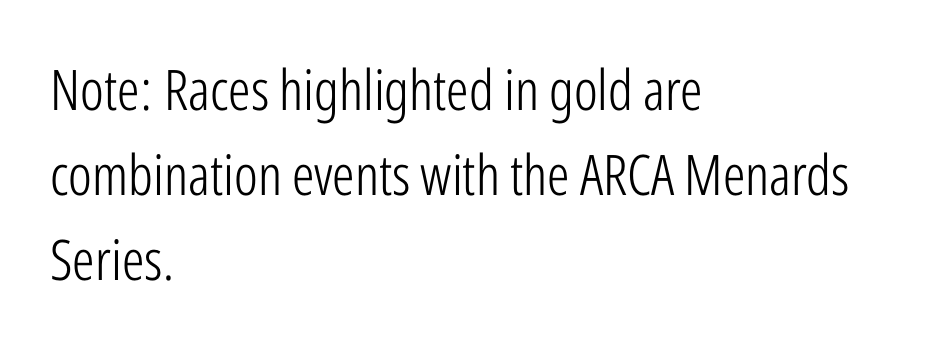
The rendering uses natural spacing where letterforms have individual widths. Only glyphs here, with clear space below each row. Horizontal alignment here is leftward, the default for most running prose. The specimen reads as upright at a glance. Observe the ordinary spacing: letters are neighbours, not strangers. No feet cap the strokes, marking this as sans-serif type.
